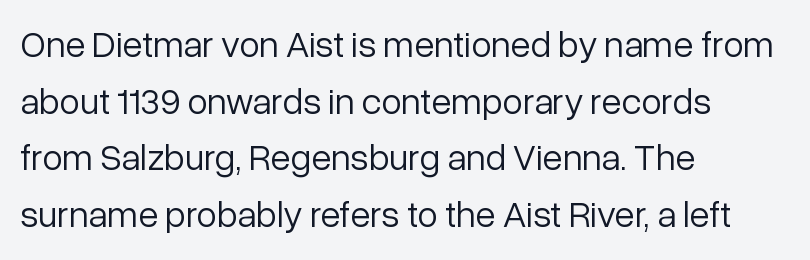
The image shows 37 px light sans-serif type, upright; set left-aligned, normal line spacing (1.53x), normal letter spacing, not underlined; low stroke contrast and a medium x-height.
